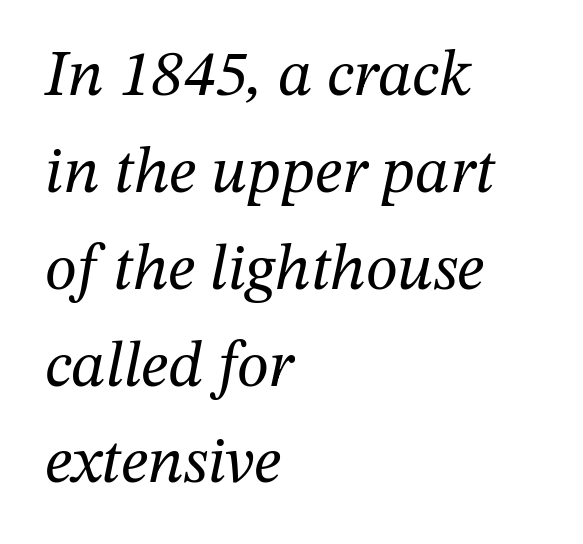
{"serif": "yes", "italic": "yes", "lean": "right", "slant_degrees": 12, "bold": "no", "weight": "regular", "width": "normal", "stroke_contrast": "medium", "x_height": "medium", "monospaced": "no", "underline": "no", "align": "left", "line_spacing": "normal", "line_spacing_ratio": 1.49, "letter_spacing": "normal", "letter_spacing_em": 0.0, "glyph_px": 65}
